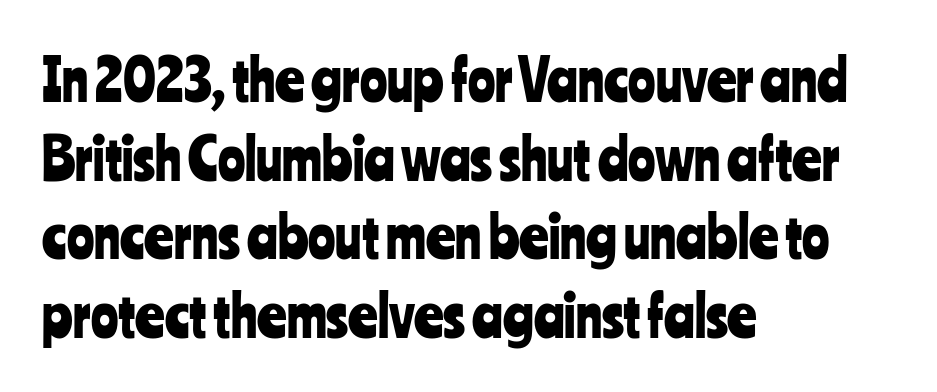
Q: Is the text italic (slanted)? A: No, it is upright.
Q: Is the typeface a serif or a sans-serif typeface? A: Sans-serif.
Q: Is the text underlined? A: No.
Q: How is the paragraph aligned? A: Left-aligned.
Q: Is the spacing between letters normal or unusually wide? A: Normal.
Q: Is the spacing between lines tight, normal or loose? A: Normal.
Q: Width (condensed, normal, or wide)? A: Condensed.
Q: Stroke contrast? A: Low.
Q: x-height? A: Medium.
Q: Monospaced? A: No.
